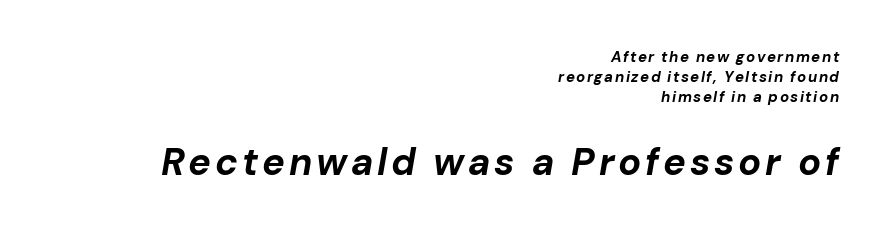
This block has exactly the height ordinary leading produces. Think of a printed novel: that variable character pitch is what you see here. Is the lower block the larger one? Yes — the lower block carries the bigger type. Tall strokes in this sample are angled rather than plumb.
